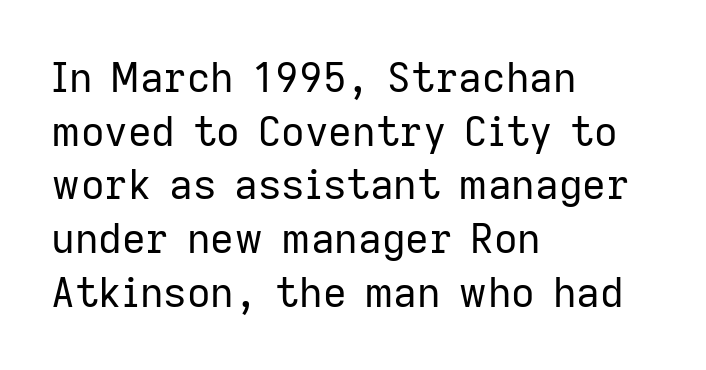
Notice how the stems are strictly vertical — no italics here. Successive baselines arrive at the customary interval. Descenders are the only things crossing below the line. If you drew a ruler down the left edge, every line would touch it.
